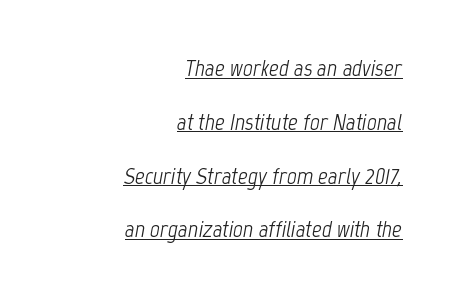
{"italic": "yes", "lean": "right", "slant_degrees": 12, "bold": "no", "underline": "yes", "align": "right", "line_spacing": "loose", "line_spacing_ratio": 2.24, "letter_spacing": "normal", "letter_spacing_em": 0.0, "glyph_px": 24}
